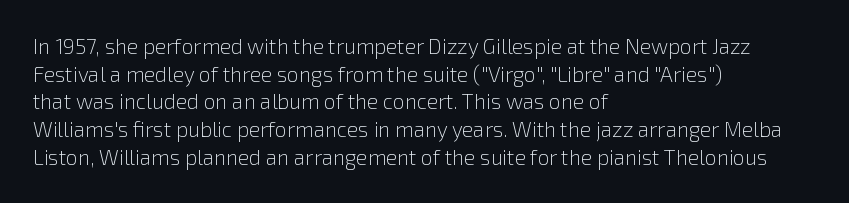
Every stem runs plumb, perpendicular to the baseline. Leftover space on each line is placed entirely after the last word. Check the space under the baseline: it is left empty. This reads as an unemphasized weight, regular at the heaviest. Caption: standard tracking, unaltered.
